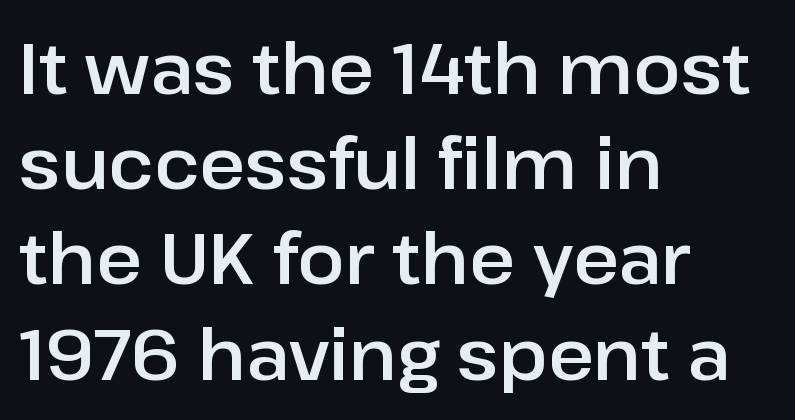
{"serif": "no", "italic": "no", "width": "normal", "stroke_contrast": "low", "x_height": "medium", "monospaced": "no", "underline": "no", "align": "left", "line_spacing": "normal", "line_spacing_ratio": 1.36, "letter_spacing": "normal", "letter_spacing_em": 0.0, "glyph_px": 70}
